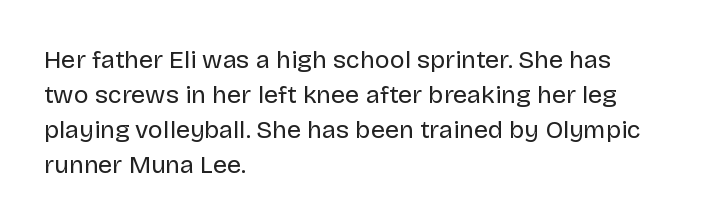
Q: Is the text bold? A: No.
Q: Is the text italic (slanted)? A: No, it is upright.
Q: Is the text underlined? A: No.
Q: How is the paragraph aligned? A: Left-aligned.
Q: Is the spacing between letters normal or unusually wide? A: Normal.
Q: Is the spacing between lines tight, normal or loose? A: Normal.
